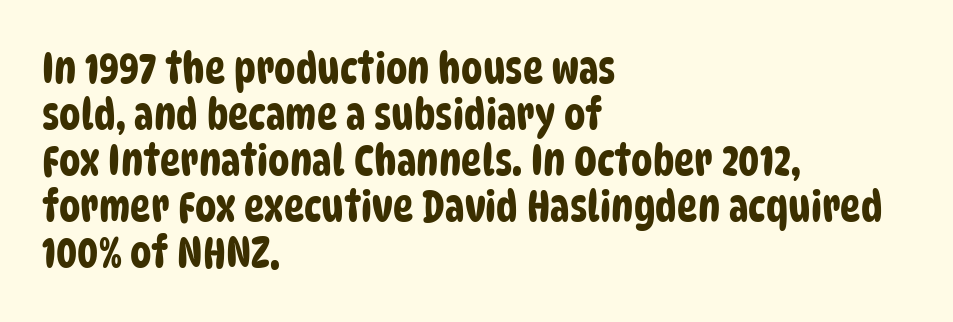
The image shows 43 px condensed sans-serif type; set left-aligned, tight line spacing (1.07x), normal letter spacing, not underlined; low stroke contrast and a large x-height.
